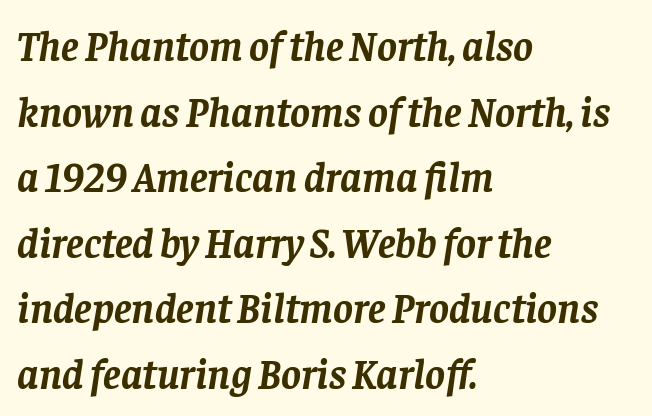
Think of a printed novel: that variable character pitch is what you see here. Descenders hang freely into open space. Observe the ordinary spacing: letters are neighbours, not strangers. Style check: oblique.
